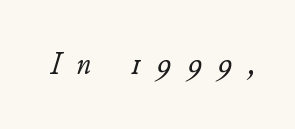
{"italic": "yes", "lean": "right", "slant_degrees": 11, "bold": "no", "weight": "light", "width": "normal", "stroke_contrast": "low", "x_height": "small", "monospaced": "no", "underline": "no", "letter_spacing": "wide", "letter_spacing_em": 0.49, "glyph_px": 33}
